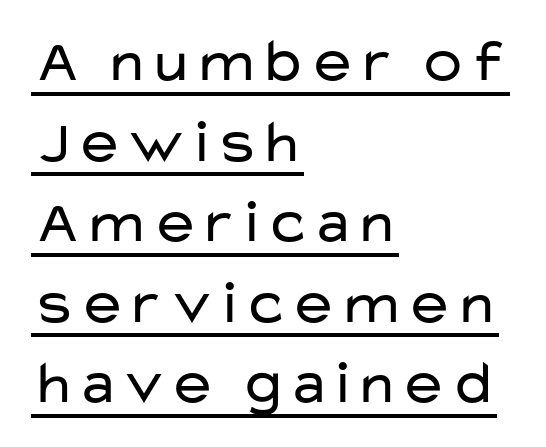
The image shows 61 px regular-weight, wide sans-serif type, upright; set left-aligned, normal line spacing (1.32x), normal letter spacing, underlined; low stroke contrast and a medium x-height.
